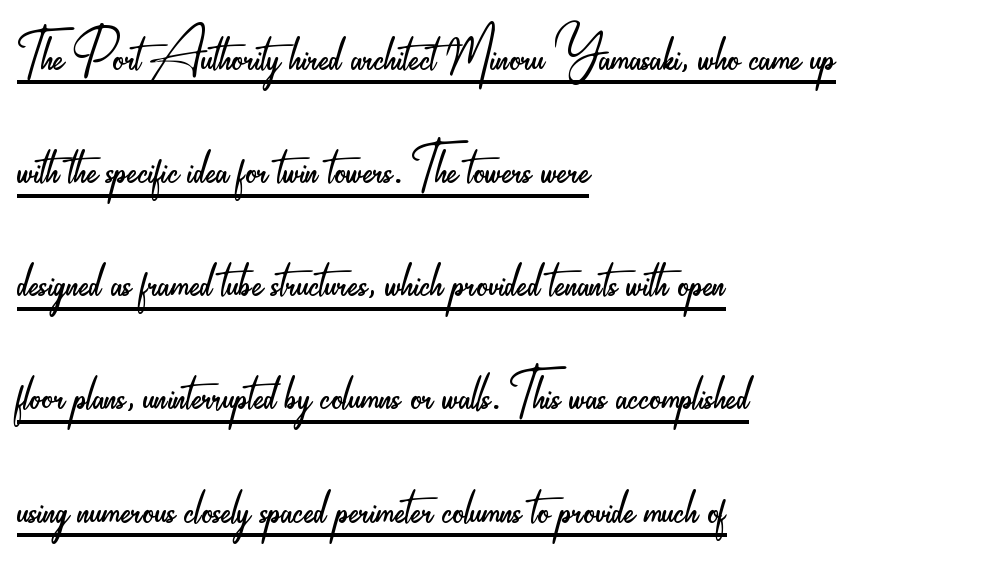
The rendering uses the underline text-decoration. Typeset ragged right — the left edge is the straight one. The designer left line spacing at the default. Regarding serifs, this sample does without them. Do the characters align in a grid? No, the font is proportional. The cut favours lightness, reaching ordinary text weight at its darkest.
